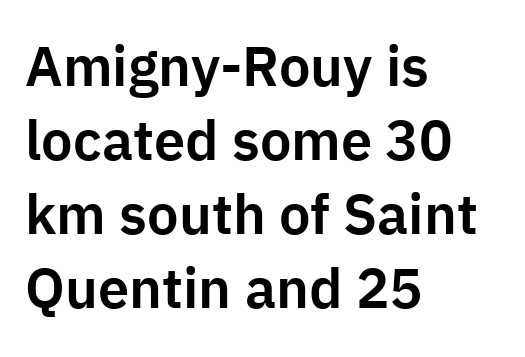
{"serif": "no", "italic": "no", "width": "normal", "stroke_contrast": "low", "x_height": "medium", "monospaced": "no", "underline": "no", "align": "left", "line_spacing": "normal", "line_spacing_ratio": 1.32, "letter_spacing": "normal", "letter_spacing_em": 0.0, "glyph_px": 56}
